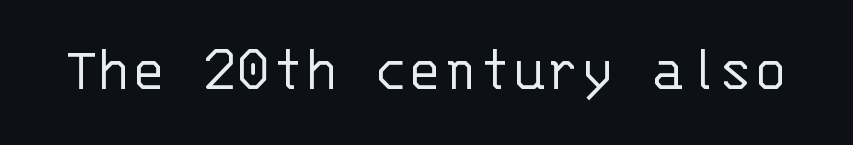
{"serif": "no", "italic": "no", "bold": "no", "weight": "light", "width": "normal", "stroke_contrast": "low", "x_height": "large", "monospaced": "yes", "underline": "no", "letter_spacing": "normal", "letter_spacing_em": 0.0, "glyph_px": 64}
